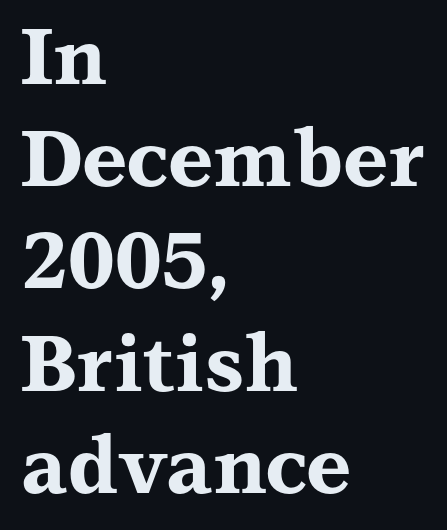
The image shows 78 px bold, wide serif type, upright; set left-aligned, normal line spacing (1.31x), normal letter spacing, not underlined; medium stroke contrast and a medium x-height.
